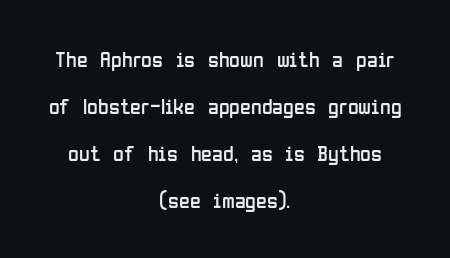
The image shows 22 px text type, upright; set centered, loose line spacing (2.13x), normal letter spacing, not underlined.
